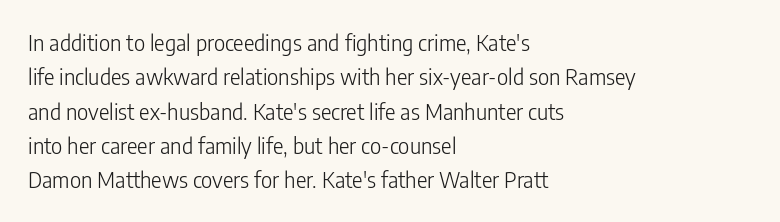
{"italic": "no", "bold": "no", "underline": "no", "align": "left", "line_spacing": "normal", "line_spacing_ratio": 1.56, "letter_spacing": "normal", "letter_spacing_em": 0.0, "glyph_px": 22}
